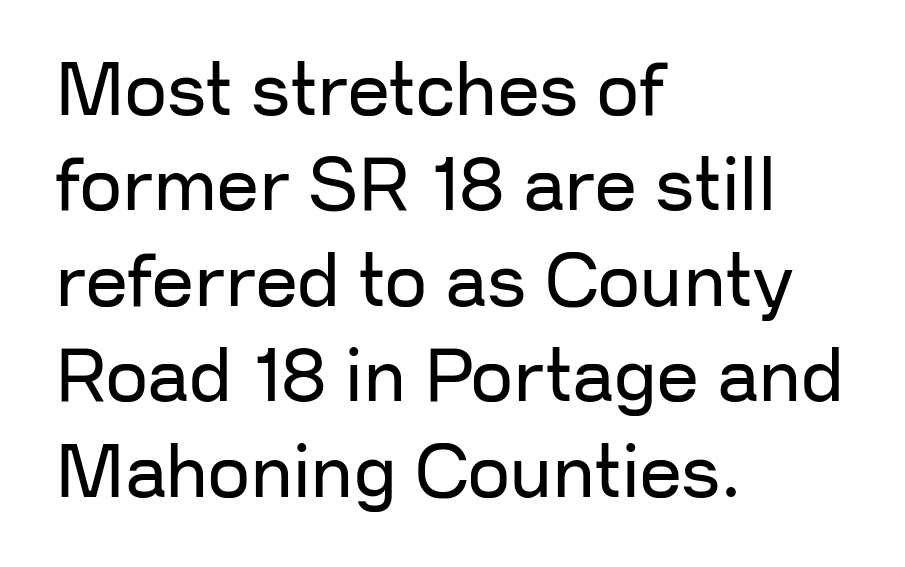
Q: Is the text bold? A: No.
Q: Is the text italic (slanted)? A: No, it is upright.
Q: Is the typeface a serif or a sans-serif typeface? A: Sans-serif.
Q: Is the text underlined? A: No.
Q: How is the paragraph aligned? A: Left-aligned.
Q: Is the spacing between letters normal or unusually wide? A: Normal.
Q: Is the spacing between lines tight, normal or loose? A: Normal.
Q: Width (condensed, normal, or wide)? A: Normal.
Q: Stroke contrast? A: Low.
Q: x-height? A: Medium.
Q: Monospaced? A: No.
